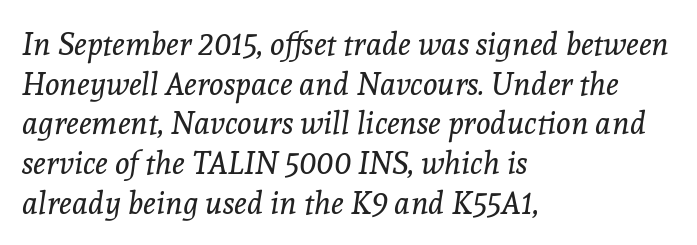
The image shows 31 px regular-weight serif type, italic (leaning right); set left-aligned, normal line spacing (1.28x), normal letter spacing, not underlined; a medium x-height.
